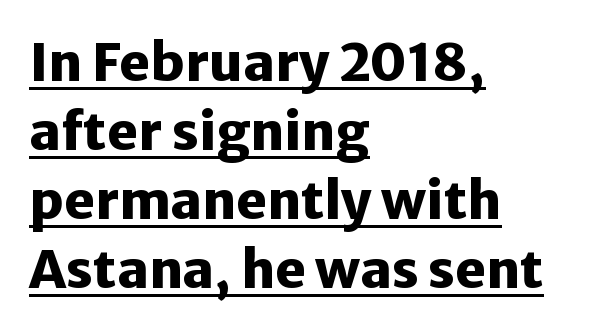
The image shows 52 px heavy sans-serif type, upright; set left-aligned, normal line spacing (1.33x), normal letter spacing, underlined; low stroke contrast and a medium x-height.
